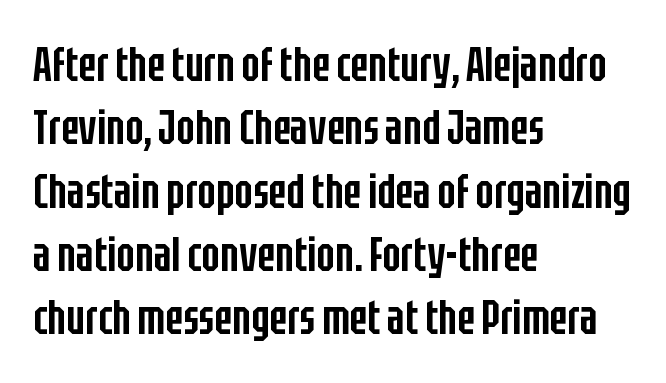
The image shows 48 px semibold, condensed sans-serif type, upright; set left-aligned, normal line spacing (1.32x), normal letter spacing, not underlined; low stroke contrast and a large x-height.
